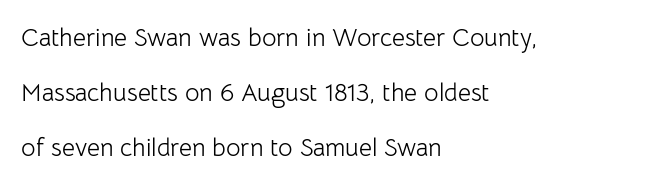
{"italic": "no", "bold": "no", "underline": "no", "align": "left", "line_spacing": "loose", "line_spacing_ratio": 2.2, "letter_spacing": "normal", "letter_spacing_em": 0.0, "glyph_px": 25}
